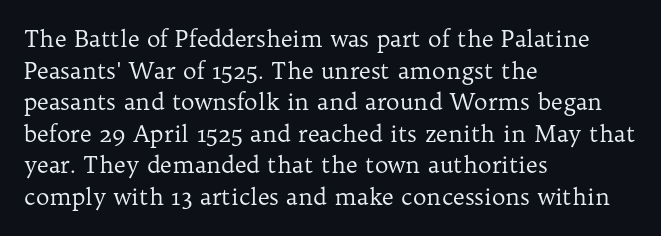
{"italic": "no", "bold": "no", "underline": "no", "align": "left", "line_spacing": "normal", "line_spacing_ratio": 1.37, "letter_spacing": "normal", "letter_spacing_em": 0.0, "glyph_px": 23}
